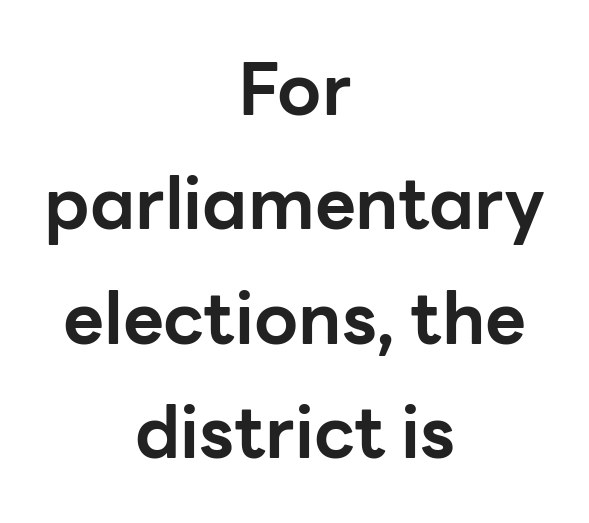
The image shows 71 px bold sans-serif type, upright; set centered, normal line spacing (1.61x), normal letter spacing, not underlined; low stroke contrast and a medium x-height.
